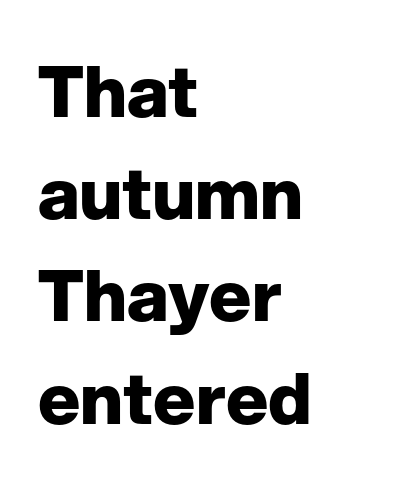
Q: Is the text bold? A: Yes.
Q: Is the text italic (slanted)? A: No, it is upright.
Q: Is the typeface a serif or a sans-serif typeface? A: Sans-serif.
Q: Is the text underlined? A: No.
Q: How is the paragraph aligned? A: Left-aligned.
Q: Is the spacing between letters normal or unusually wide? A: Normal.
Q: Is the spacing between lines tight, normal or loose? A: Normal.
Q: Width (condensed, normal, or wide)? A: Normal.
Q: Stroke contrast? A: Low.
Q: x-height? A: Medium.
Q: Monospaced? A: No.
